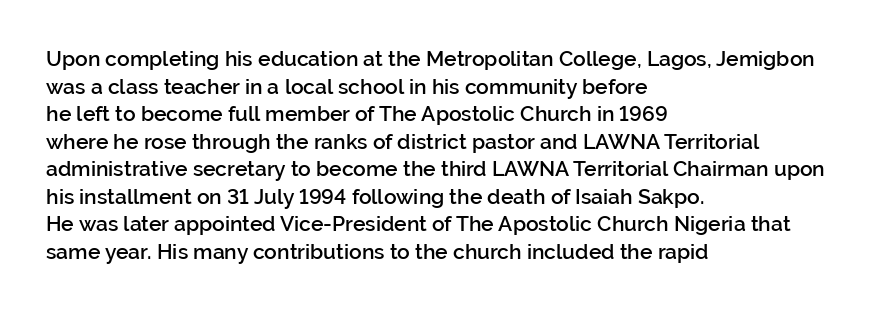
{"italic": "no", "bold": "semi", "underline": "no", "align": "left", "line_spacing": "normal", "line_spacing_ratio": 1.31, "letter_spacing": "normal", "letter_spacing_em": 0.0, "glyph_px": 21}
